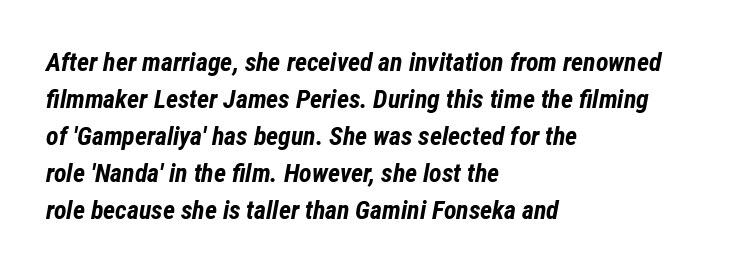
The paragraph shown leans on its left margin. Compared with an ordinary text face, these strokes are far heavier — a full bold. The block of text has a typical density, with ordinary space between rows. Bare-footed words on every line.
